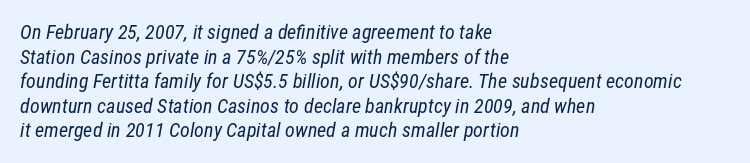
The rendering keeps characters at their native spacing. Visually the block forms a straight wall on the left and a jagged coastline on the right. The space directly below the letters is spotless. Stems and bowls with no extra thickness — not bold.
